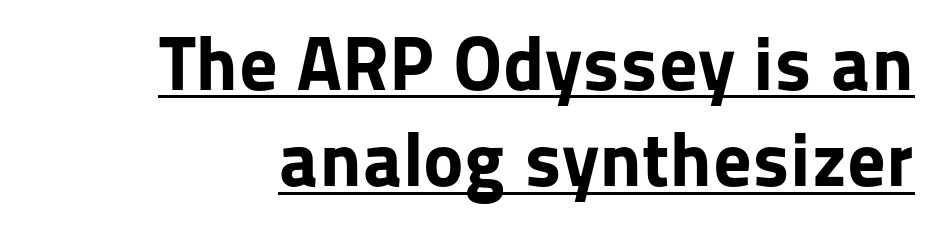
The image shows 77 px bold sans-serif type, upright; set normal line spacing (1.25x), normal letter spacing, underlined; low stroke contrast and a medium x-height.
